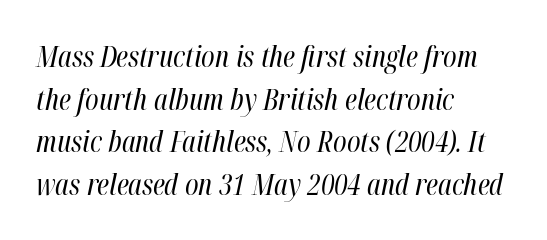
Q: Is the text bold? A: No.
Q: Is the text italic (slanted)? A: Yes, it leans right by about 12 degrees.
Q: Is the text underlined? A: No.
Q: How is the paragraph aligned? A: Left-aligned.
Q: Is the spacing between letters normal or unusually wide? A: Normal.
Q: Is the spacing between lines tight, normal or loose? A: Normal.
Q: Width (condensed, normal, or wide)? A: Condensed.
Q: Stroke contrast? A: High.
Q: x-height? A: Medium.
Q: Monospaced? A: No.
